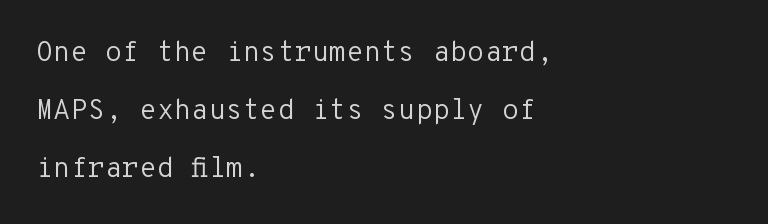
The image shows 28 px regular-weight sans-serif type, upright, monospaced; set left-aligned, loose line spacing (2.07x), normal letter spacing, not underlined; low stroke contrast and a medium x-height.
